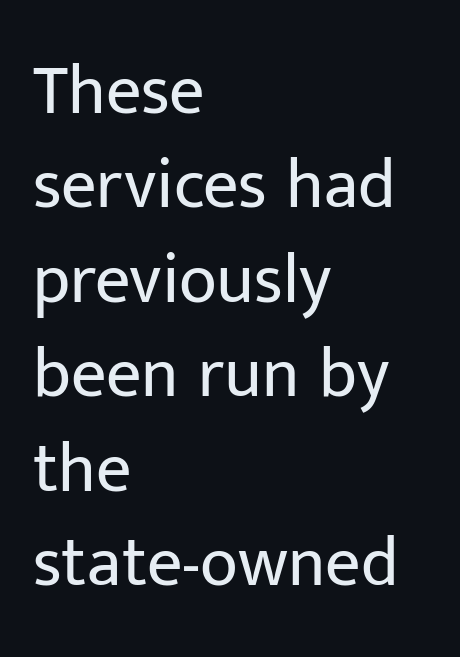
This rendering employs a face without finishing strokes, i.e., a sans-serif. The rag falls on the right side of this text block. Proportional: the letters do not fall into vertical columns. The vertical gap from one line to the next is medium. Heaviness? Minimal to ordinary, like unemphasized prose. The strip under each line holds only bare page.
